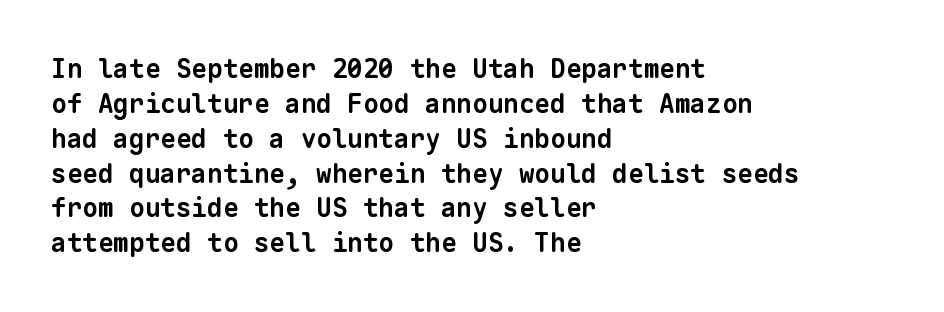
Q: Is the text bold? A: Yes.
Q: Is the text underlined? A: No.
Q: How is the paragraph aligned? A: Left-aligned.
Q: Is the spacing between letters normal or unusually wide? A: Normal.
Q: Is the spacing between lines tight, normal or loose? A: Normal.
